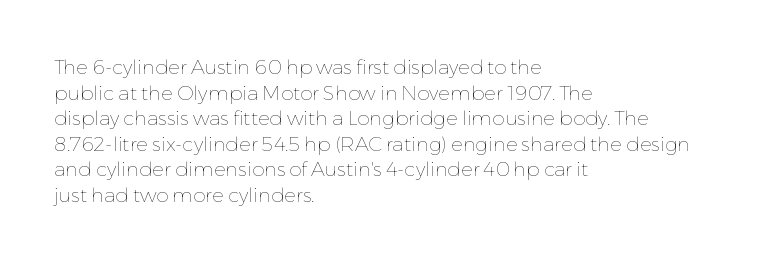
The weight would be labelled regular, book, light, or lighter still. Tall strokes in this sample are plumb rather than angled. These lines stack with their left ends in a neat column. Unmarked baselines from the first word to the last. Regular leading. A typesetter would call this zero additional tracking.
